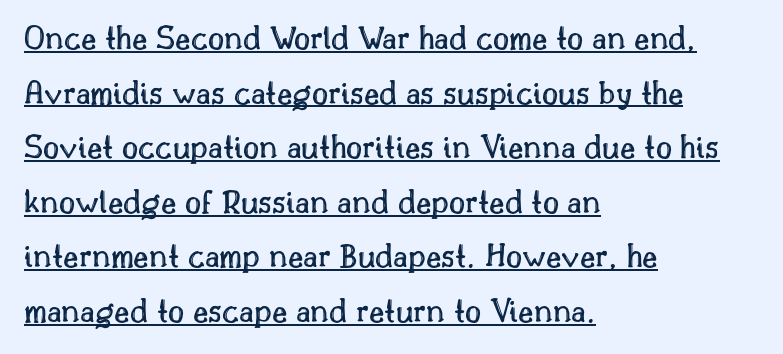
Q: Is the text italic (slanted)? A: No, it is upright.
Q: Is the text underlined? A: Yes.
Q: How is the paragraph aligned? A: Left-aligned.
Q: Is the spacing between letters normal or unusually wide? A: Normal.
Q: Is the spacing between lines tight, normal or loose? A: Normal.
Q: Width (condensed, normal, or wide)? A: Normal.
Q: x-height? A: Small.
Q: Monospaced? A: No.
